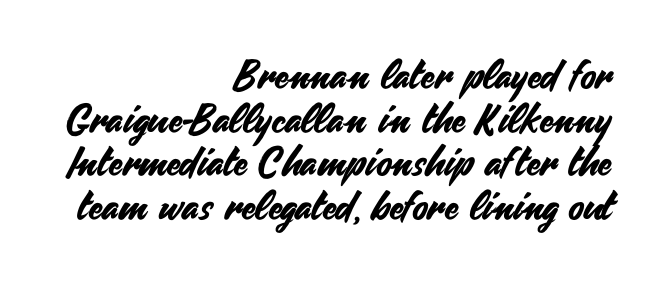
The image shows 40 px sans-serif type; set right-aligned, tight line spacing (1.09x), normal letter spacing, not underlined; medium stroke contrast and a small x-height.
